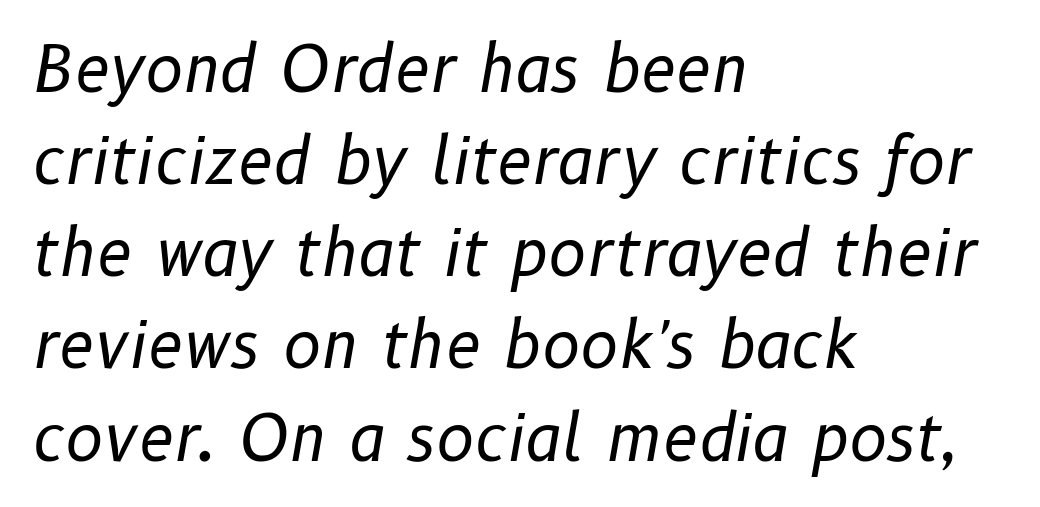
The image shows 64 px regular-weight type, italic (leaning right); set left-aligned, normal line spacing (1.44x), normal letter spacing, not underlined; low stroke contrast and a medium x-height.
